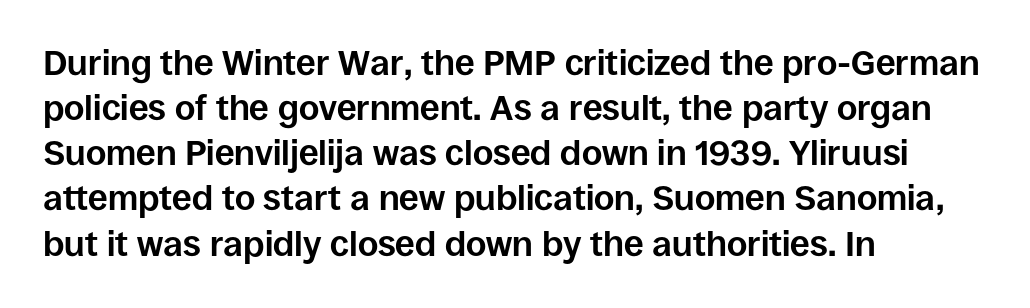
{"serif": "no", "italic": "no", "bold": "yes", "weight": "bold", "width": "normal", "stroke_contrast": "low", "x_height": "large", "monospaced": "no", "underline": "no", "align": "left", "line_spacing": "normal", "line_spacing_ratio": 1.29, "letter_spacing": "normal", "letter_spacing_em": 0.0, "glyph_px": 35}
